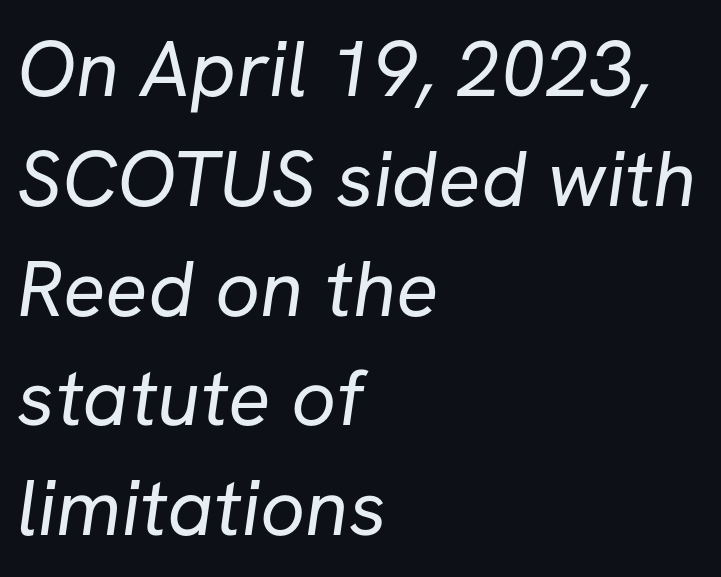
The image shows 79 px regular-weight sans-serif type; set left-aligned, normal line spacing (1.39x), normal letter spacing, not underlined; low stroke contrast and a medium x-height.
